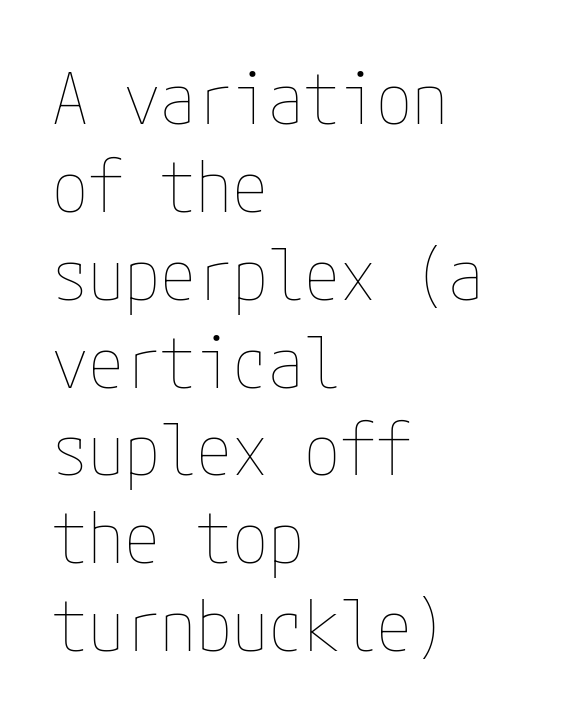
{"italic": "no", "bold": "no", "weight": "thin", "width": "condensed", "stroke_contrast": "low", "x_height": "medium", "underline": "no", "align": "left", "line_spacing_ratio": 1.22, "letter_spacing": "normal", "letter_spacing_em": 0.0, "glyph_px": 72}
